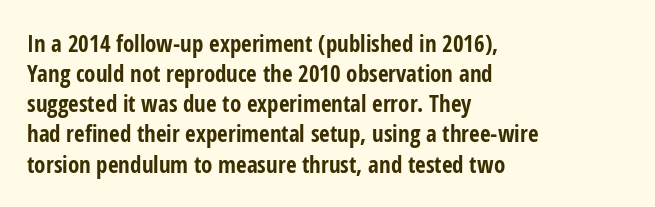
Q: Is the text bold? A: Yes.
Q: Is the text italic (slanted)? A: No, it is upright.
Q: Is the text underlined? A: No.
Q: How is the paragraph aligned? A: Left-aligned.
Q: Is the spacing between letters normal or unusually wide? A: Normal.
Q: Is the spacing between lines tight, normal or loose? A: Normal.
